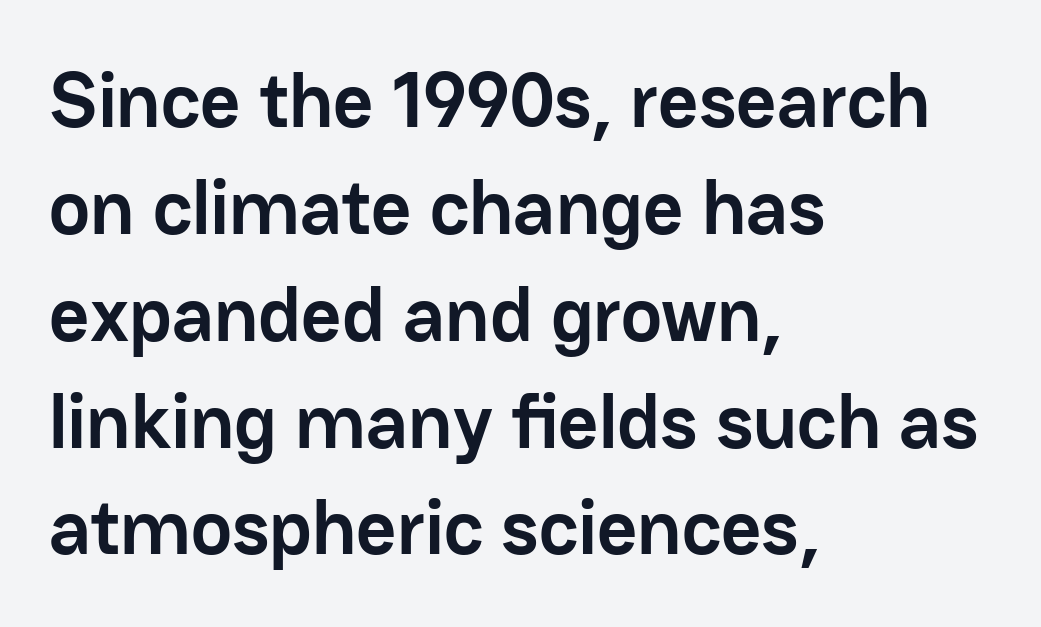
Does the weight exceed regular? Yes, all the way to bold. Short note: letters normally spaced. Notice how descenders clear the ascenders below comfortably — that's standard leading. Examine the stroke ends and you'll find no serifs. This sample uses an upright cut, with every glyph sitting square on the baseline. Any mark beneath the type? The region is blank.
